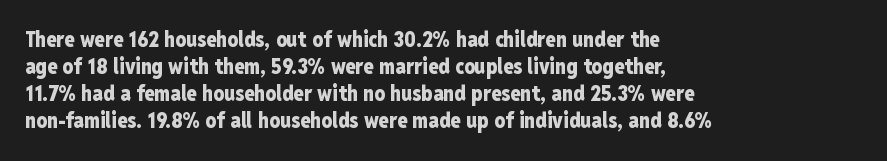
The space directly below the letters is spotless. In terms of leading, this rendering sits right in the middle. Notice how the stems are strictly vertical — no italics here. Honestly, the letter spacing is just normal — you wouldn't notice it. Typesetter's note: full bold, strokes at maximum text heaviness.
